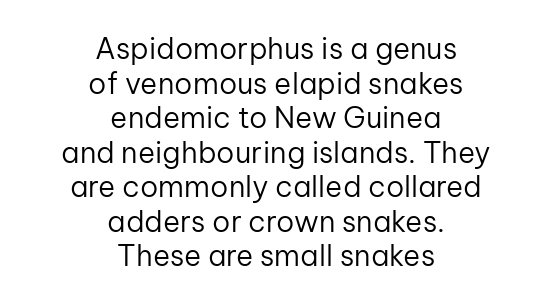
The image shows 29 px regular-weight sans-serif type, upright; set centered, line spacing 1.19x, normal letter spacing, not underlined; low stroke contrast and a medium x-height.
